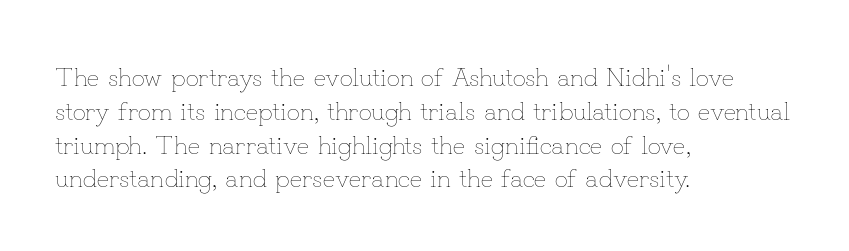
Q: Is the text bold? A: No.
Q: Is the text italic (slanted)? A: No, it is upright.
Q: Is the text underlined? A: No.
Q: How is the paragraph aligned? A: Left-aligned.
Q: Is the spacing between letters normal or unusually wide? A: Normal.
Q: Is the spacing between lines tight, normal or loose? A: Normal.
